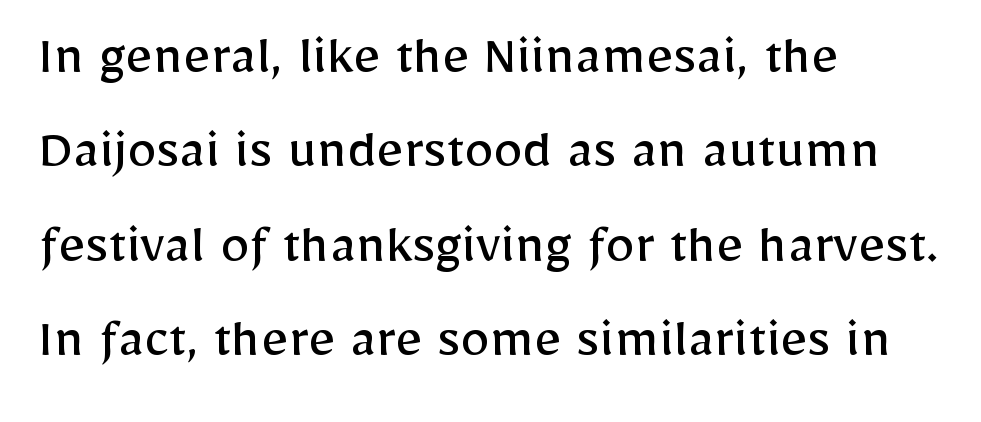
{"serif": "no", "italic": "no", "bold": "no", "weight": "regular", "width": "normal", "stroke_contrast": "low", "x_height": "medium", "monospaced": "no", "underline": "no", "align": "left", "line_spacing": "normal", "line_spacing_ratio": 1.6, "letter_spacing": "normal", "letter_spacing_em": 0.0, "glyph_px": 59}
